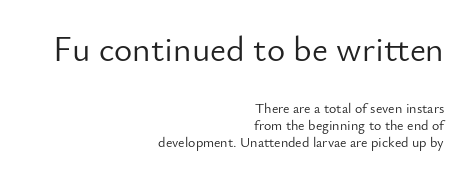
{"serif": "no", "italic": "no", "bold": "no", "weight": "light", "width": "normal", "stroke_contrast": "low", "x_height": "small", "monospaced": "no", "underline": "no", "align": "right", "line_spacing_ratio": 1.22, "letter_spacing": "normal", "letter_spacing_em": 0.0, "larger_block": "first", "size_ratio": 2.5, "glyph_px": 35}
